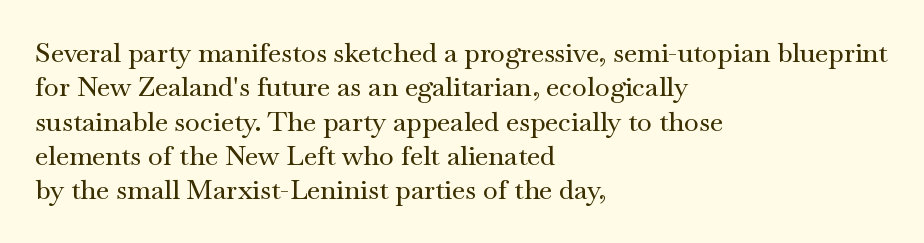
{"italic": "no", "underline": "no", "align": "left", "line_spacing": "normal", "line_spacing_ratio": 1.27, "letter_spacing": "normal", "letter_spacing_em": 0.0, "glyph_px": 27}
